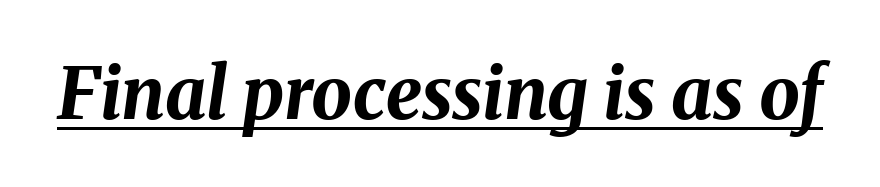
The image shows 72 px bold type, italic (leaning right); set normal letter spacing, underlined; medium stroke contrast and a medium x-height.
